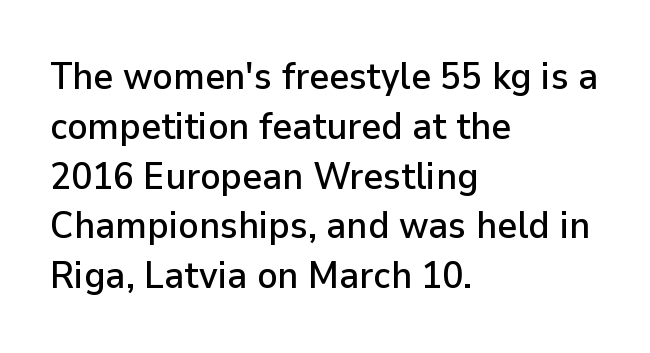
Q: Is the text italic (slanted)? A: No, it is upright.
Q: Is the typeface a serif or a sans-serif typeface? A: Sans-serif.
Q: Is the text underlined? A: No.
Q: How is the paragraph aligned? A: Left-aligned.
Q: Is the spacing between letters normal or unusually wide? A: Normal.
Q: Is the spacing between lines tight, normal or loose? A: Normal.
Q: Width (condensed, normal, or wide)? A: Normal.
Q: Stroke contrast? A: Low.
Q: x-height? A: Medium.
Q: Monospaced? A: No.
